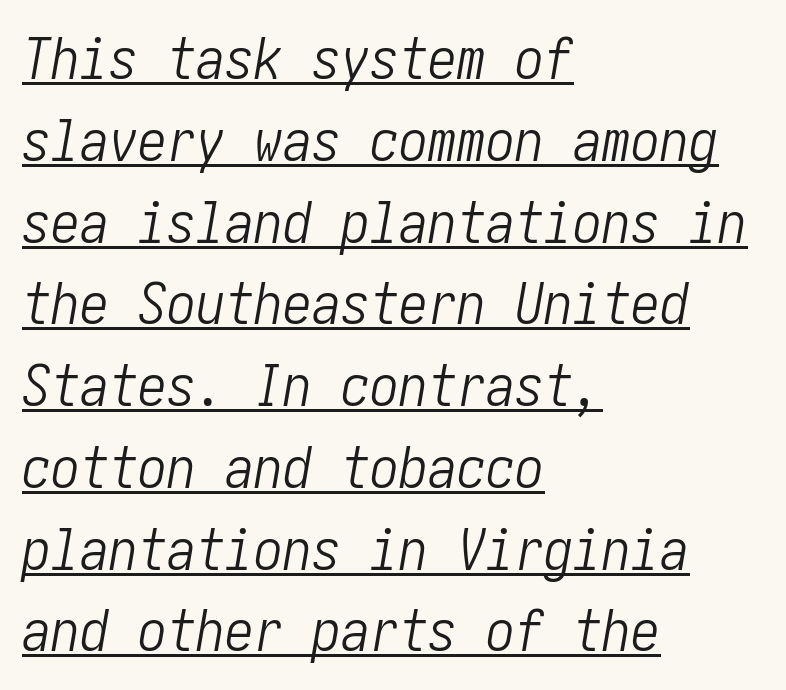
Q: Is the text bold? A: No.
Q: Is the text italic (slanted)? A: Yes, it leans right by about 10 degrees.
Q: Is the text underlined? A: Yes.
Q: How is the paragraph aligned? A: Left-aligned.
Q: Is the spacing between letters normal or unusually wide? A: Normal.
Q: Is the spacing between lines tight, normal or loose? A: Normal.
Q: Width (condensed, normal, or wide)? A: Condensed.
Q: Stroke contrast? A: Low.
Q: x-height? A: Medium.
